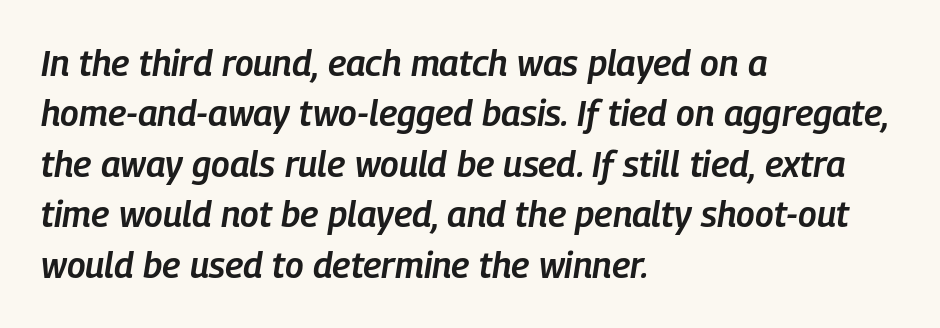
The image shows 36 px semibold, condensed type, italic (leaning right); set left-aligned, normal line spacing (1.4x), normal letter spacing, not underlined; low stroke contrast and a medium x-height.
